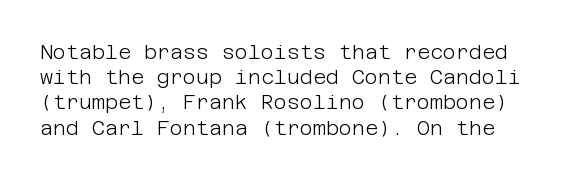
{"italic": "no", "bold": "no", "underline": "no", "line_spacing": "normal", "line_spacing_ratio": 1.26, "letter_spacing": "normal", "letter_spacing_em": 0.0, "glyph_px": 20}
